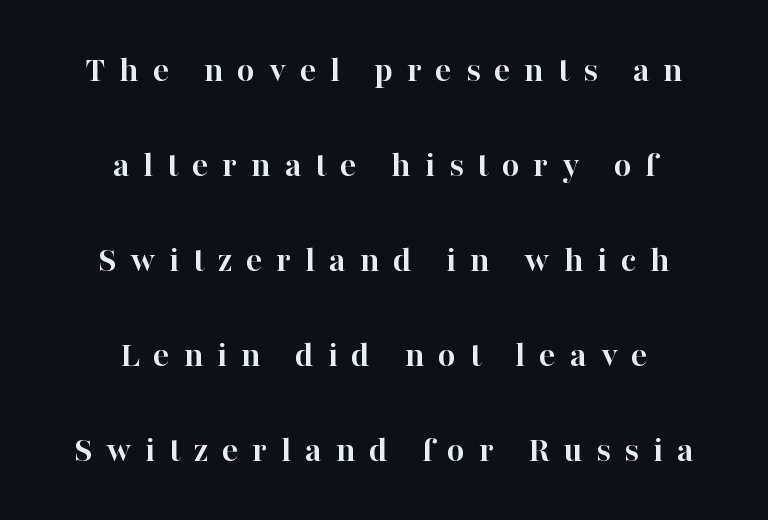
{"serif": "yes", "italic": "no", "bold": "yes", "weight": "semibold", "width": "normal", "stroke_contrast": "high", "x_height": "medium", "monospaced": "no", "underline": "no", "align": "center", "line_spacing": "loose", "line_spacing_ratio": 2.5, "letter_spacing": "wide", "letter_spacing_em": 0.36, "glyph_px": 38}
